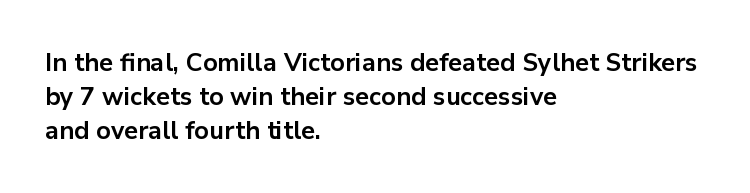
Just letters on the line, the space beneath them empty. No italicization has been applied; the sample stays upright. The rows are spaced the way most documents space them. The glyphs have the mass of a bold cut. Look at the tracking — it's just the regular setting, nothing added. Each line starts at the same left margin while the right side varies.
